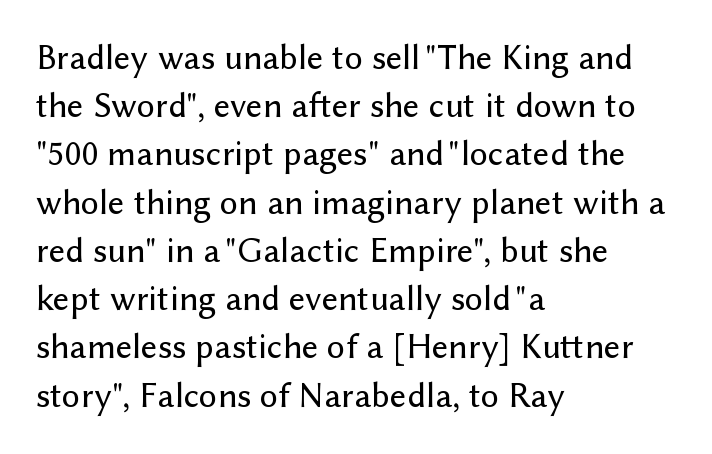
Q: Is the text italic (slanted)? A: No, it is upright.
Q: Is the typeface a serif or a sans-serif typeface? A: Sans-serif.
Q: Is the text underlined? A: No.
Q: How is the paragraph aligned? A: Left-aligned.
Q: Is the spacing between letters normal or unusually wide? A: Normal.
Q: Is the spacing between lines tight, normal or loose? A: Normal.
Q: Width (condensed, normal, or wide)? A: Normal.
Q: Stroke contrast? A: Low.
Q: x-height? A: Medium.
Q: Monospaced? A: No.
